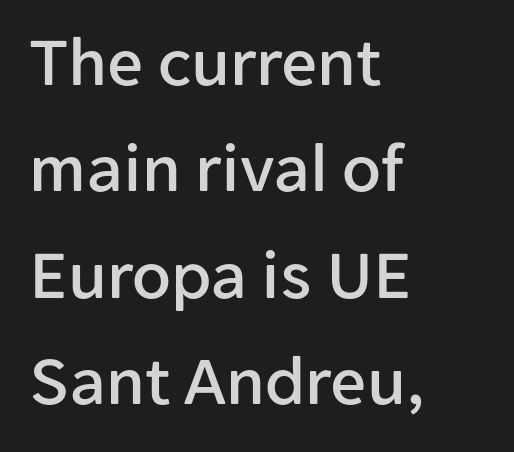
Q: Is the text italic (slanted)? A: No, it is upright.
Q: Is the typeface a serif or a sans-serif typeface? A: Sans-serif.
Q: Is the text underlined? A: No.
Q: How is the paragraph aligned? A: Left-aligned.
Q: Is the spacing between letters normal or unusually wide? A: Normal.
Q: Is the spacing between lines tight, normal or loose? A: Normal.
Q: Width (condensed, normal, or wide)? A: Normal.
Q: Stroke contrast? A: Low.
Q: x-height? A: Medium.
Q: Monospaced? A: No.
